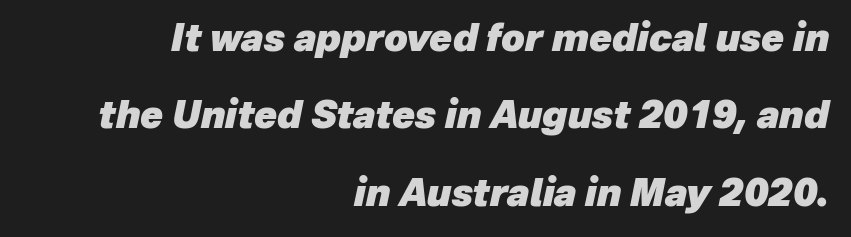
The image shows 37 px heavy type, italic (leaning right); set right-aligned, loose line spacing (2.09x), normal letter spacing, not underlined; low stroke contrast and a medium x-height.
